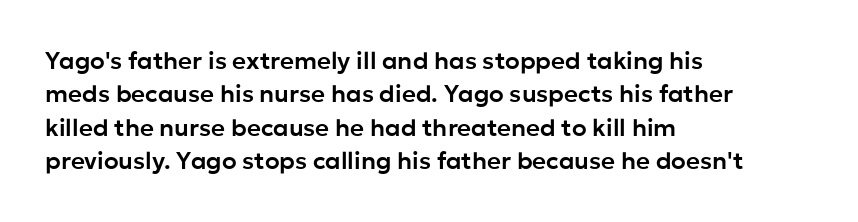
{"italic": "no", "underline": "no", "align": "left", "line_spacing": "normal", "line_spacing_ratio": 1.39, "letter_spacing": "normal", "letter_spacing_em": 0.0, "glyph_px": 24}
